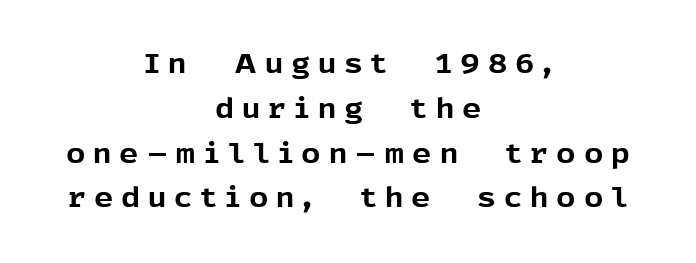
Q: Is the text bold? A: Yes.
Q: Is the text italic (slanted)? A: No, it is upright.
Q: Is the text underlined? A: No.
Q: How is the paragraph aligned? A: Centered.
Q: Is the spacing between letters normal or unusually wide? A: Unusually wide.
Q: Is the spacing between lines tight, normal or loose? A: Normal.
